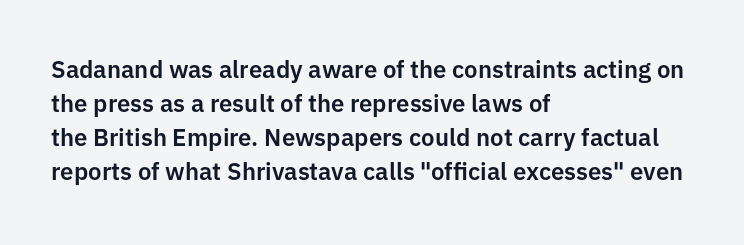
{"italic": "no", "underline": "no", "align": "left", "line_spacing": "normal", "line_spacing_ratio": 1.42, "letter_spacing": "normal", "letter_spacing_em": 0.0, "glyph_px": 24}
